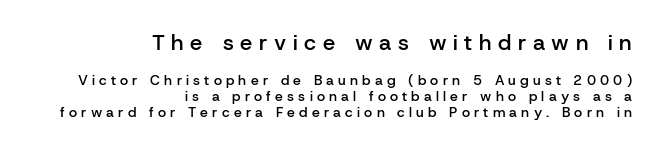
The passage shown is not underscored anywhere. Leading is clearly below the norm, producing a dense column. The rendering inserts visible extra space after every character. The rag falls on the left side of this text block. Unlike italic type, these characters show no tilt at all.
